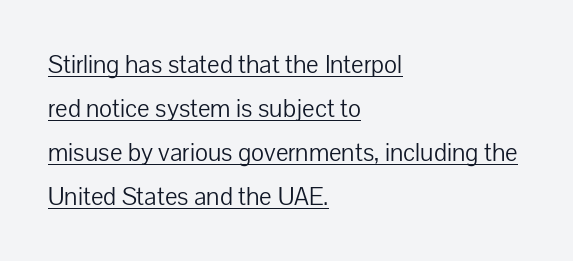
{"italic": "no", "bold": "no", "underline": "yes", "align": "left", "line_spacing_ratio": 1.76, "letter_spacing": "normal", "letter_spacing_em": 0.0, "glyph_px": 25}
